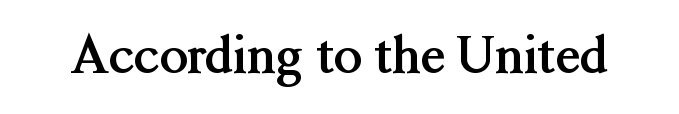
{"serif": "yes", "italic": "no", "bold": "yes", "weight": "semibold", "width": "normal", "stroke_contrast": "medium", "x_height": "medium", "monospaced": "no", "underline": "no", "letter_spacing": "normal", "letter_spacing_em": 0.0, "glyph_px": 50}
